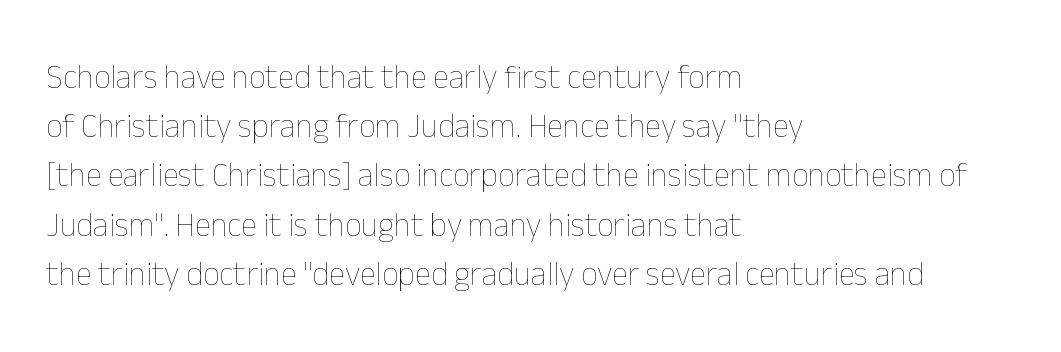
{"italic": "no", "bold": "no", "weight": "thin", "width": "normal", "stroke_contrast": "low", "x_height": "medium", "monospaced": "no", "underline": "no", "align": "left", "line_spacing": "normal", "line_spacing_ratio": 1.49, "letter_spacing": "normal", "letter_spacing_em": 0.0, "glyph_px": 33}
